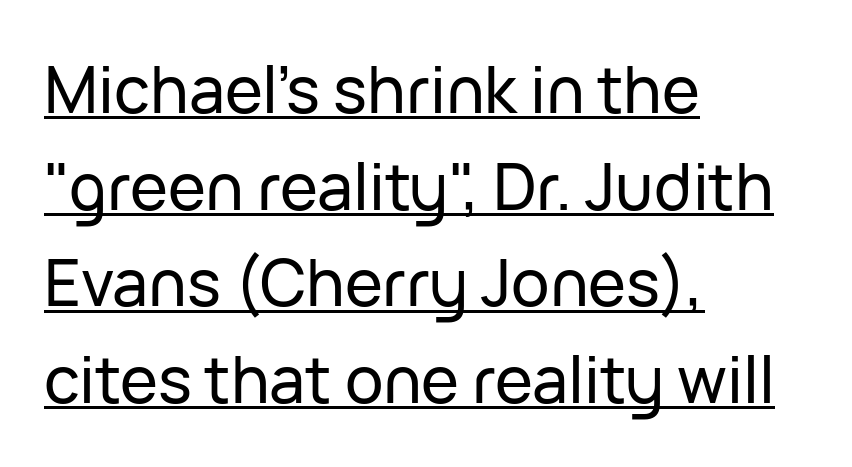
{"serif": "no", "italic": "no", "width": "normal", "stroke_contrast": "low", "x_height": "medium", "monospaced": "no", "underline": "yes", "align": "left", "line_spacing": "normal", "line_spacing_ratio": 1.51, "letter_spacing": "normal", "letter_spacing_em": 0.0, "glyph_px": 64}
